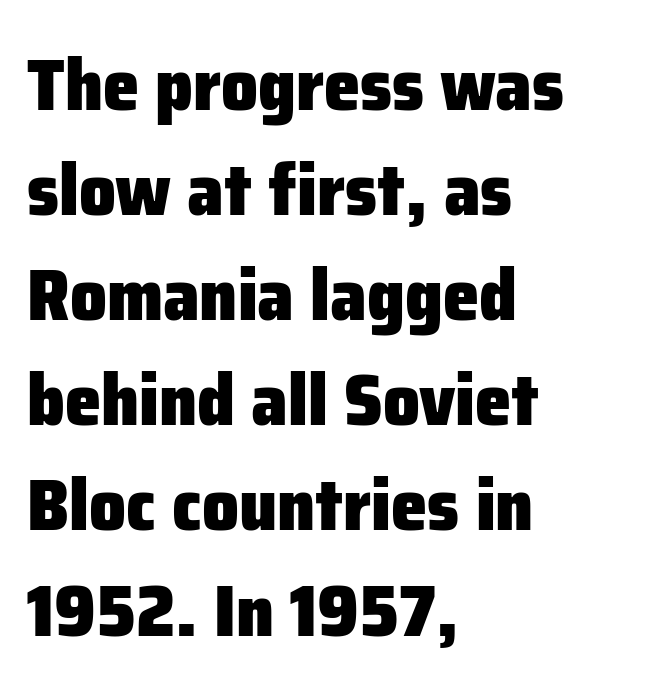
The image shows 73 px heavy sans-serif type, upright; set left-aligned, normal line spacing (1.44x), normal letter spacing, not underlined; low stroke contrast and a medium x-height.
